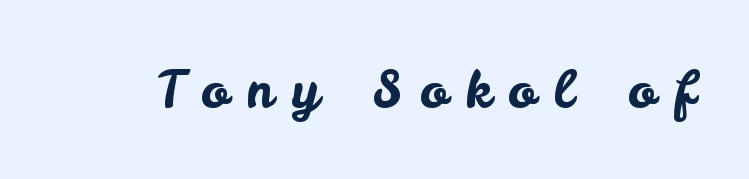
Descender tails drop into unmarked territory. This sample has the flowing, uneven cadence of proportional lettering. Someone cranked the tracking dial way up on this one. The type family on display is of the sans-serif kind.
